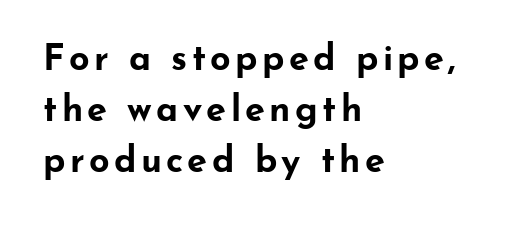
The image shows 36 px bold, wide sans-serif type, upright; set left-aligned, normal line spacing (1.42x), not underlined; low stroke contrast and a small x-height.
